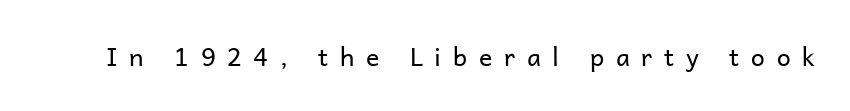
Q: Is the text bold? A: No.
Q: Is the text italic (slanted)? A: No, it is upright.
Q: Is the text underlined? A: No.
Q: Is the spacing between letters normal or unusually wide? A: Unusually wide.
